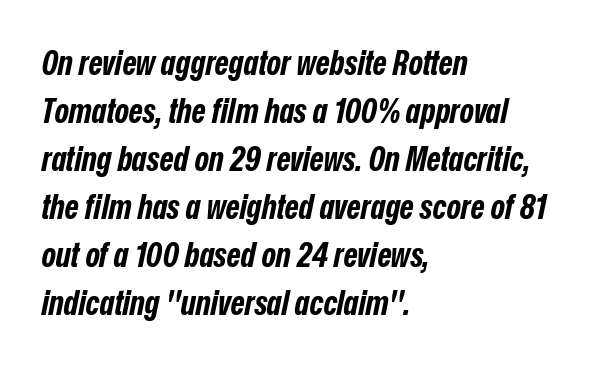
Posture: slanted. A clean baseline with only descenders dipping below it. A normal amount of white space separates one row of letters from the next. The glyphs have the mass of a bold cut. The rag falls on the right side of this text block.
